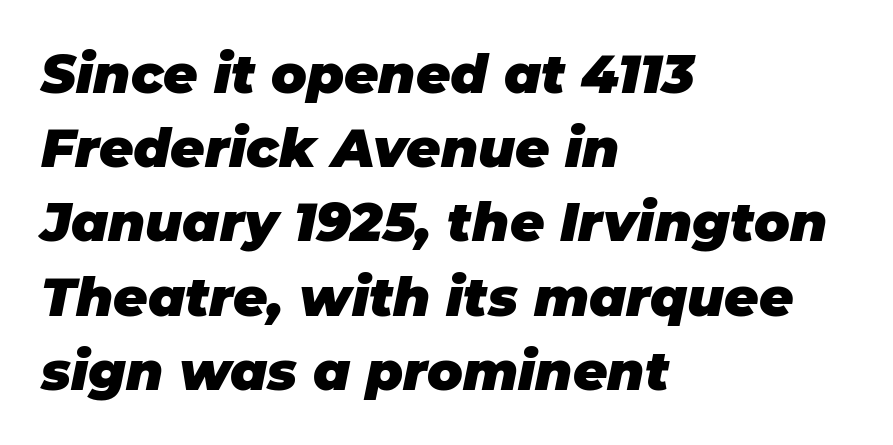
{"italic": "yes", "lean": "right", "slant_degrees": 11, "bold": "yes", "weight": "heavy", "width": "normal", "stroke_contrast": "low", "x_height": "large", "monospaced": "no", "underline": "no", "align": "left", "line_spacing": "normal", "line_spacing_ratio": 1.4, "letter_spacing": "normal", "letter_spacing_em": 0.0, "glyph_px": 53}
